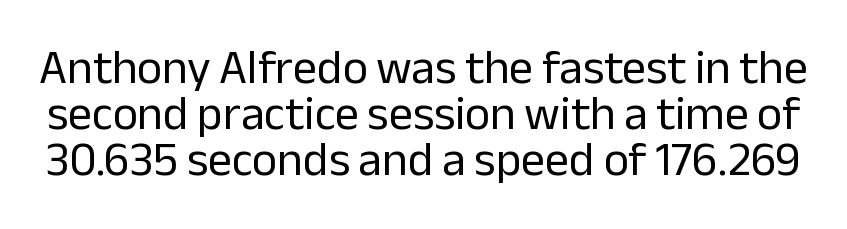
Cramped leading. The font's upright variant was chosen for this text. The passage shown is typeset with a sans-serif family. Quick note: underline off. The letterforms sit shoulder to shoulder at normal distance.
